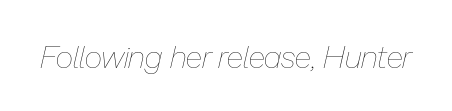
Q: Is the text bold? A: No.
Q: Is the text italic (slanted)? A: Yes, it leans right by about 13 degrees.
Q: Is the text underlined? A: No.
Q: Is the spacing between letters normal or unusually wide? A: Normal.
Q: Width (condensed, normal, or wide)? A: Normal.
Q: Stroke contrast? A: Low.
Q: x-height? A: Medium.
Q: Monospaced? A: No.
